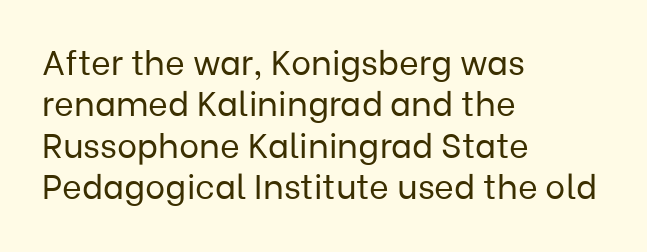
{"serif": "no", "italic": "no", "bold": "no", "weight": "regular", "width": "normal", "stroke_contrast": "low", "x_height": "medium", "monospaced": "no", "underline": "no", "align": "left", "line_spacing_ratio": 1.22, "letter_spacing": "normal", "letter_spacing_em": 0.0, "glyph_px": 34}
